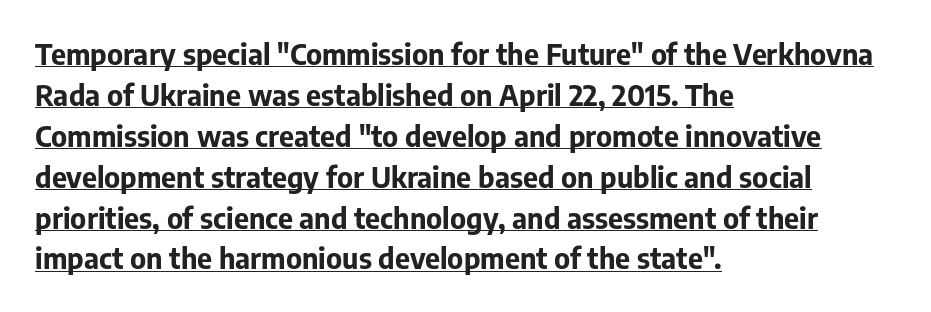
Q: Is the text bold? A: Yes.
Q: Is the text italic (slanted)? A: No, it is upright.
Q: Is the typeface a serif or a sans-serif typeface? A: Sans-serif.
Q: Is the text underlined? A: Yes.
Q: How is the paragraph aligned? A: Left-aligned.
Q: Is the spacing between letters normal or unusually wide? A: Normal.
Q: Is the spacing between lines tight, normal or loose? A: Normal.
Q: Width (condensed, normal, or wide)? A: Normal.
Q: Stroke contrast? A: Low.
Q: x-height? A: Medium.
Q: Monospaced? A: No.
